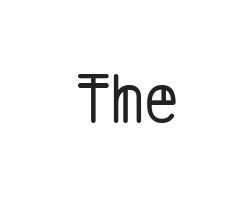
{"serif": "no", "width": "condensed", "stroke_contrast": "low", "x_height": "medium", "monospaced": "no", "underline": "no", "letter_spacing": "normal", "letter_spacing_em": 0.0, "glyph_px": 73}
